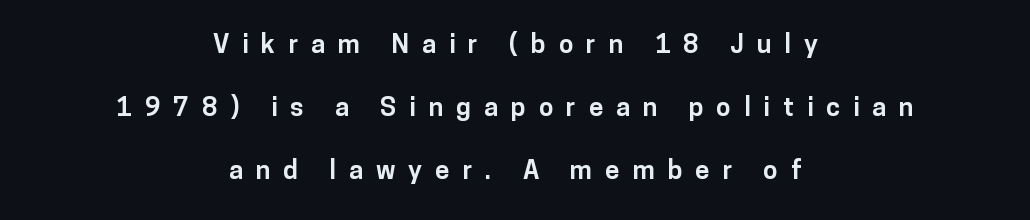
Q: Is the text bold? A: Yes.
Q: Is the text italic (slanted)? A: No, it is upright.
Q: Is the text underlined? A: No.
Q: How is the paragraph aligned? A: Centered.
Q: Is the spacing between letters normal or unusually wide? A: Unusually wide.
Q: Is the spacing between lines tight, normal or loose? A: Loose.
